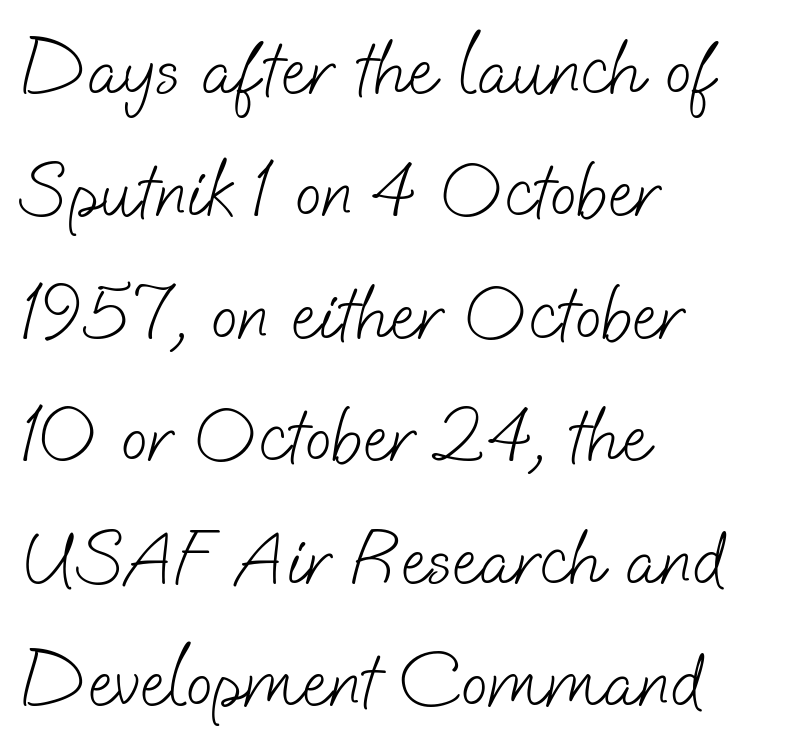
Q: Is the text bold? A: No.
Q: Is the typeface a serif or a sans-serif typeface? A: Sans-serif.
Q: Is the text underlined? A: No.
Q: How is the paragraph aligned? A: Left-aligned.
Q: Is the spacing between letters normal or unusually wide? A: Normal.
Q: Is the spacing between lines tight, normal or loose? A: Normal.
Q: Width (condensed, normal, or wide)? A: Normal.
Q: Stroke contrast? A: Low.
Q: x-height? A: Small.
Q: Monospaced? A: No.
